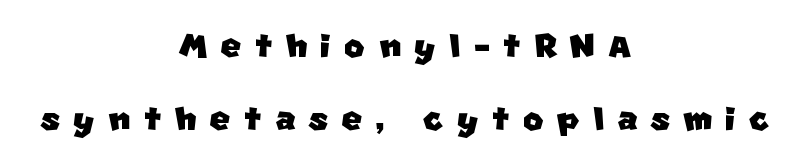
Q: Is the typeface a serif or a sans-serif typeface? A: Sans-serif.
Q: Is the text underlined? A: No.
Q: How is the paragraph aligned? A: Centered.
Q: Is the spacing between letters normal or unusually wide? A: Unusually wide.
Q: Is the spacing between lines tight, normal or loose? A: Normal.
Q: Width (condensed, normal, or wide)? A: Normal.
Q: Stroke contrast? A: Low.
Q: x-height? A: Large.
Q: Monospaced? A: No.
